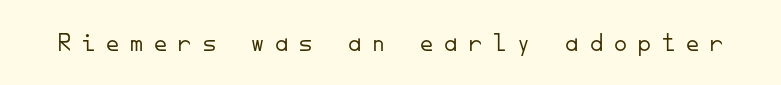
The image shows 26 px text type, upright; set unusually wide letter spacing (+0.43 em), not underlined.
